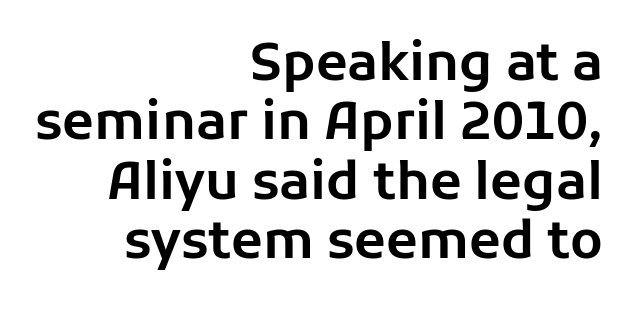
Q: Is the text italic (slanted)? A: No, it is upright.
Q: Is the typeface a serif or a sans-serif typeface? A: Sans-serif.
Q: Is the text underlined? A: No.
Q: How is the paragraph aligned? A: Right-aligned.
Q: Is the spacing between letters normal or unusually wide? A: Normal.
Q: Is the spacing between lines tight, normal or loose? A: Tight.
Q: Width (condensed, normal, or wide)? A: Normal.
Q: Stroke contrast? A: Low.
Q: x-height? A: Medium.
Q: Monospaced? A: No.
